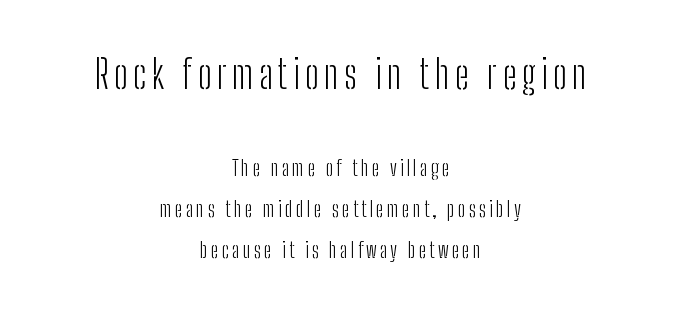
Q: Is the text bold? A: No.
Q: Is the text italic (slanted)? A: No, it is upright.
Q: Is the typeface a serif or a sans-serif typeface? A: Sans-serif.
Q: Is the text underlined? A: No.
Q: How is the paragraph aligned? A: Centered.
Q: Which block of text is set in a larger size, the first (top) or the second (bottom)? A: The first (top) one.
Q: Width (condensed, normal, or wide)? A: Condensed.
Q: Stroke contrast? A: Low.
Q: x-height? A: Medium.
Q: Monospaced? A: No.
